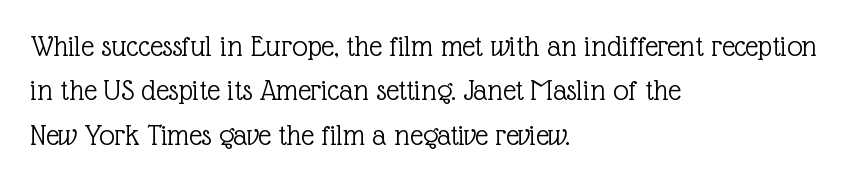
Q: Is the text bold? A: No.
Q: Is the text italic (slanted)? A: No, it is upright.
Q: Is the typeface a serif or a sans-serif typeface? A: Serif.
Q: Is the text underlined? A: No.
Q: How is the paragraph aligned? A: Left-aligned.
Q: Is the spacing between letters normal or unusually wide? A: Normal.
Q: Is the spacing between lines tight, normal or loose? A: Normal.
Q: Width (condensed, normal, or wide)? A: Normal.
Q: x-height? A: Medium.
Q: Monospaced? A: No.
